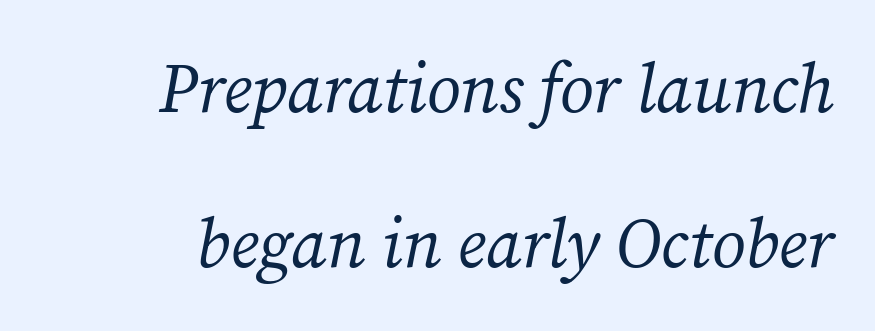
{"serif": "yes", "italic": "yes", "lean": "right", "slant_degrees": 12, "bold": "no", "weight": "regular", "width": "normal", "stroke_contrast": "medium", "x_height": "medium", "monospaced": "no", "underline": "no", "line_spacing": "loose", "line_spacing_ratio": 2.24, "letter_spacing": "normal", "letter_spacing_em": 0.0, "glyph_px": 69}
